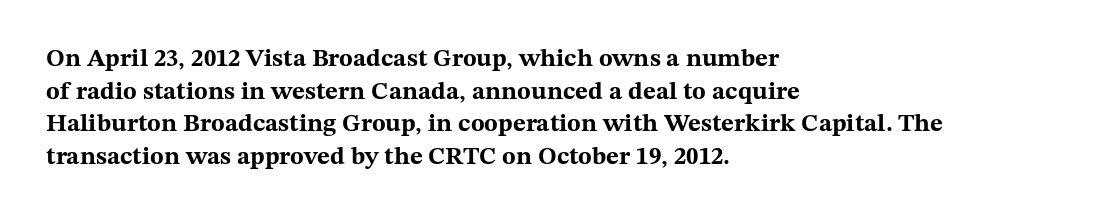
The image shows 25 px bold type, upright; set left-aligned, normal line spacing (1.31x), normal letter spacing, not underlined.
